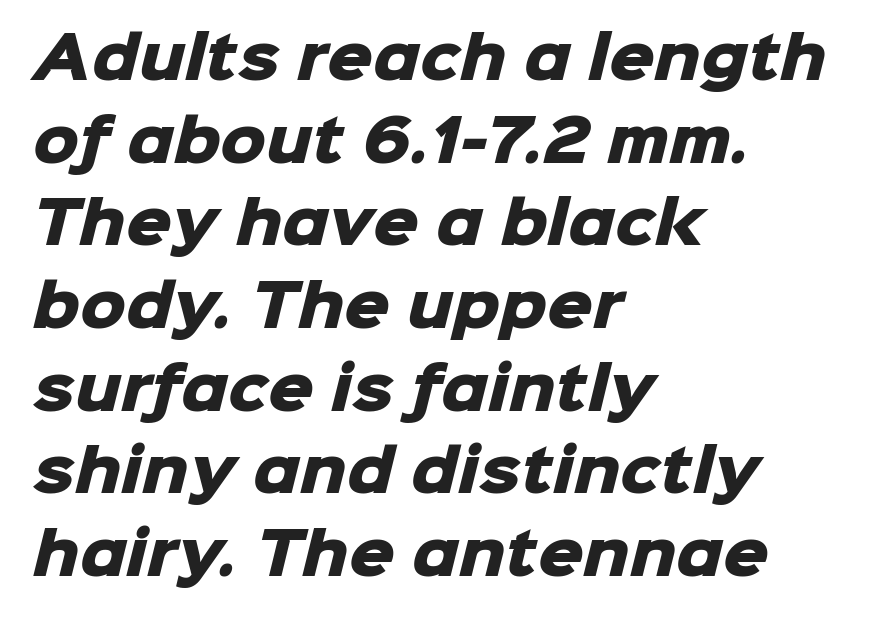
{"serif": "no", "bold": "yes", "weight": "heavy", "width": "normal", "stroke_contrast": "low", "x_height": "medium", "monospaced": "no", "underline": "no", "align": "left", "line_spacing": "normal", "line_spacing_ratio": 1.45, "letter_spacing": "normal", "letter_spacing_em": 0.0, "glyph_px": 57}
